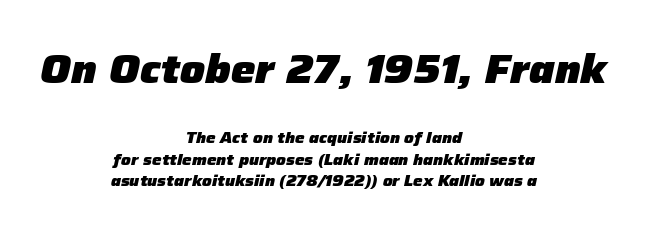
This is oblique type, the kind used for emphasis or titles. In terms of letterspacing, this is plain default setting. The rendering uses natural spacing where letterforms have individual widths. The first block has been scaled up relative to the second. Set as a true bold cut, around the 700 mark. The text block is weighted toward neither margin, spreading evenly from the middle.
